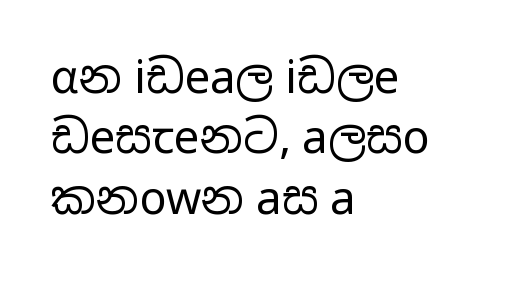
Q: Is the text bold? A: No.
Q: Is the text italic (slanted)? A: No, it is upright.
Q: Is the typeface a serif or a sans-serif typeface? A: Sans-serif.
Q: Is the text underlined? A: No.
Q: How is the paragraph aligned? A: Left-aligned.
Q: Is the spacing between letters normal or unusually wide? A: Normal.
Q: Is the spacing between lines tight, normal or loose? A: Normal.
Q: Width (condensed, normal, or wide)? A: Wide.
Q: Stroke contrast? A: Low.
Q: x-height? A: Medium.
Q: Monospaced? A: No.
